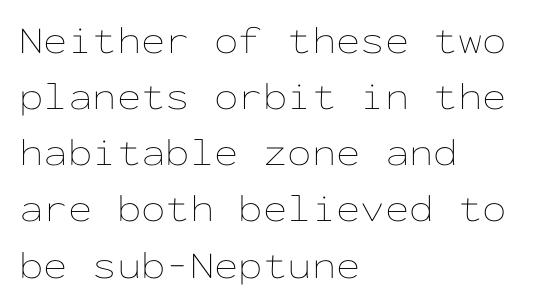
Notice how the stems are strictly vertical — no italics here. Short note: letters normally spaced. What's the leading like? Ordinary, nothing unusual. No letter is thick-stroked: the sample isn't bold. Short and long lines alike share a common starting point at left.
